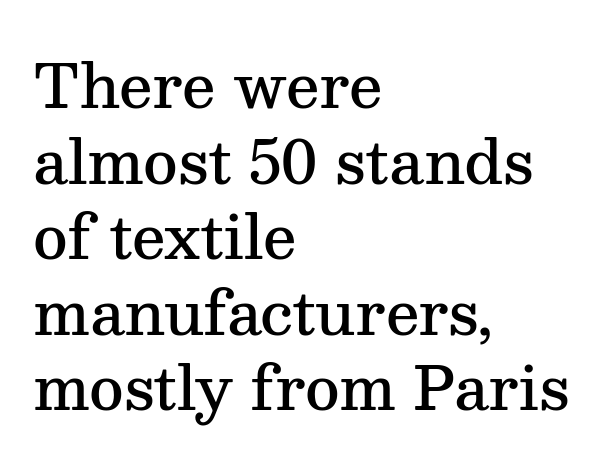
The characters display serif detailing at their extremities. Is the letter spacing exaggerated? No — it looks like the ordinary default. The letters are semibold — heavier than regular but short of a full bold. Do the characters align in a grid? No, the font is proportional. Lines of text with bare space underneath.
